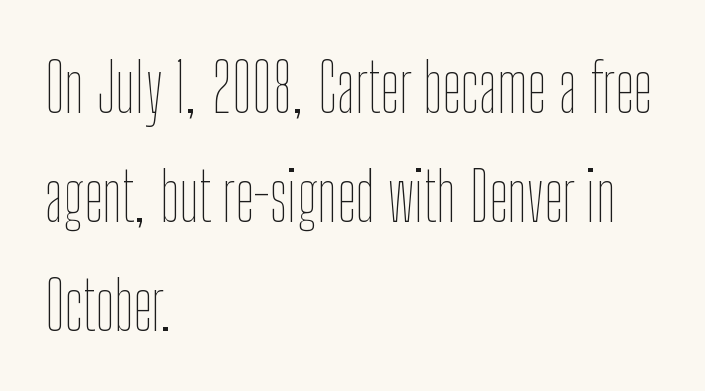
Q: Is the text bold? A: No.
Q: Is the text italic (slanted)? A: No, it is upright.
Q: Is the text underlined? A: No.
Q: How is the paragraph aligned? A: Left-aligned.
Q: Is the spacing between letters normal or unusually wide? A: Normal.
Q: Is the spacing between lines tight, normal or loose? A: Normal.
Q: Width (condensed, normal, or wide)? A: Condensed.
Q: Stroke contrast? A: Low.
Q: x-height? A: Medium.
Q: Monospaced? A: No.
